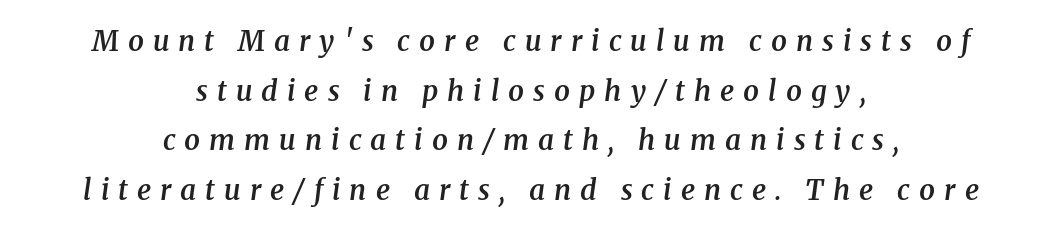
Q: Is the text bold? A: Semi-bold.
Q: Is the text italic (slanted)? A: Yes, it leans right by about 8 degrees.
Q: Is the typeface a serif or a sans-serif typeface? A: Serif.
Q: Is the text underlined? A: No.
Q: How is the paragraph aligned? A: Centered.
Q: Is the spacing between letters normal or unusually wide? A: Unusually wide.
Q: Width (condensed, normal, or wide)? A: Normal.
Q: Stroke contrast? A: Medium.
Q: x-height? A: Medium.
Q: Monospaced? A: No.
